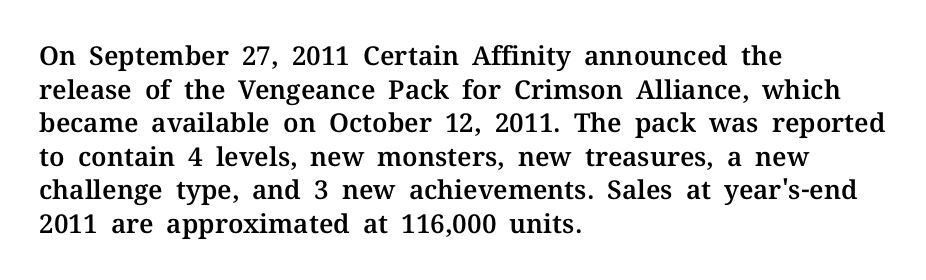
{"italic": "no", "underline": "no", "align": "left", "line_spacing": "normal", "line_spacing_ratio": 1.29, "letter_spacing": "normal", "letter_spacing_em": 0.0, "glyph_px": 26}
